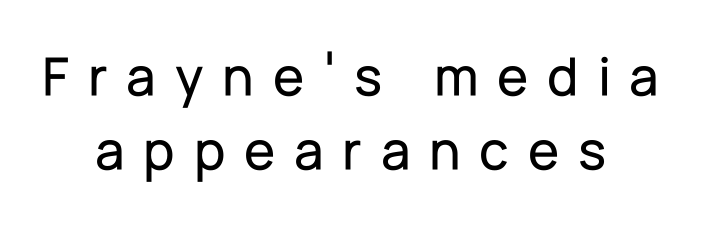
The image shows 57 px sans-serif type, upright; set centered, normal line spacing (1.3x), unusually wide letter spacing (+0.33 em), not underlined; low stroke contrast and a medium x-height.
